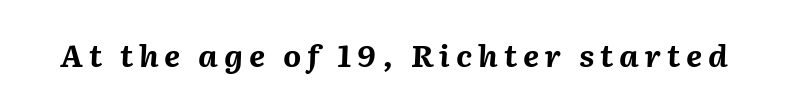
The image shows 31 px bold type, italic (leaning right); set not underlined; medium stroke contrast and a medium x-height.
